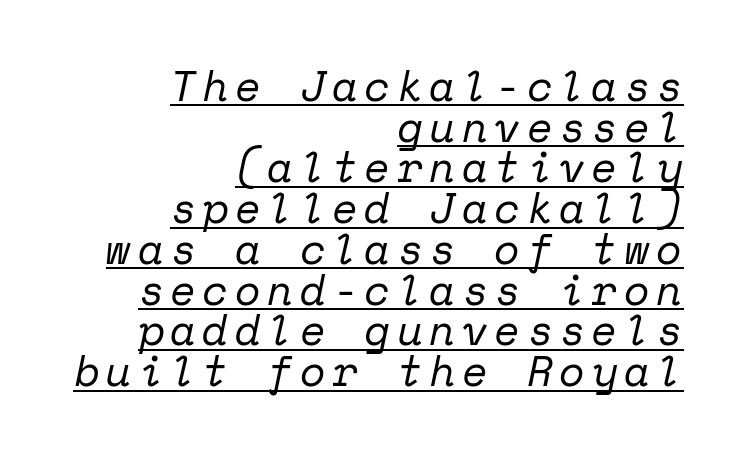
Q: Is the text bold? A: No.
Q: Is the text italic (slanted)? A: Yes, it leans right by about 12 degrees.
Q: Is the typeface a serif or a sans-serif typeface? A: Serif.
Q: Is the text underlined? A: Yes.
Q: How is the paragraph aligned? A: Right-aligned.
Q: Is the spacing between lines tight, normal or loose? A: Tight.
Q: Width (condensed, normal, or wide)? A: Normal.
Q: Stroke contrast? A: Low.
Q: x-height? A: Medium.
Q: Monospaced? A: Yes.
